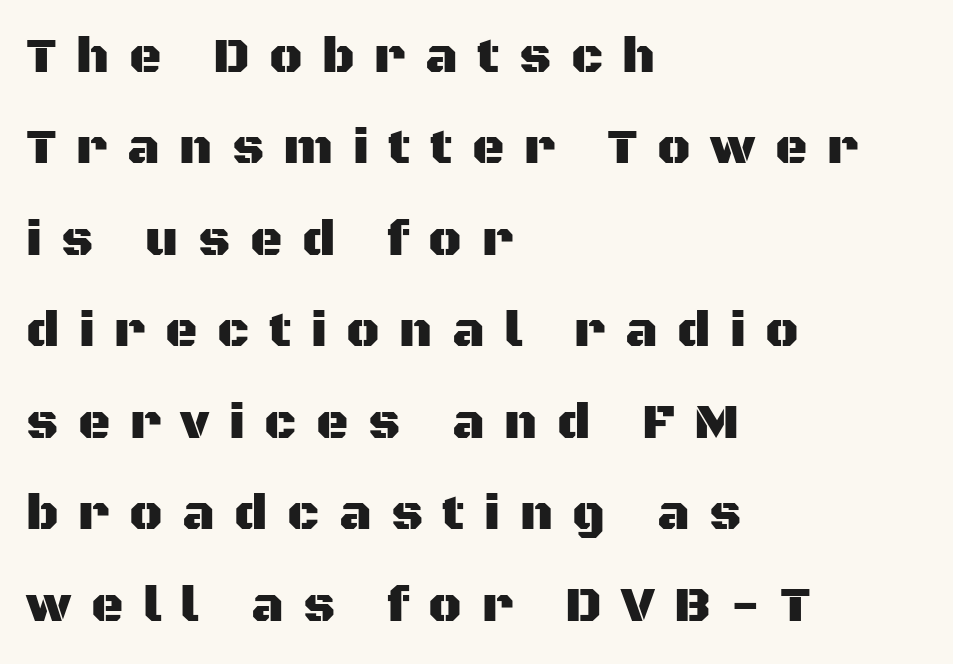
Q: Is the text italic (slanted)? A: No, it is upright.
Q: Is the typeface a serif or a sans-serif typeface? A: Sans-serif.
Q: Is the text underlined? A: No.
Q: How is the paragraph aligned? A: Left-aligned.
Q: Is the spacing between letters normal or unusually wide? A: Unusually wide.
Q: Width (condensed, normal, or wide)? A: Normal.
Q: Stroke contrast? A: Medium.
Q: x-height? A: Large.
Q: Monospaced? A: No.
